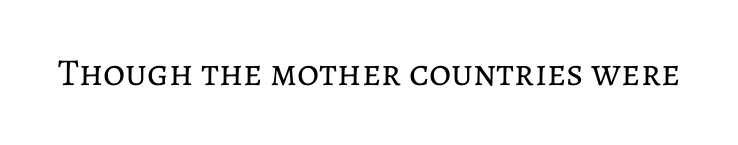
The image shows 38 px regular-weight type, upright; set normal letter spacing, not underlined; low stroke contrast and a medium x-height.
